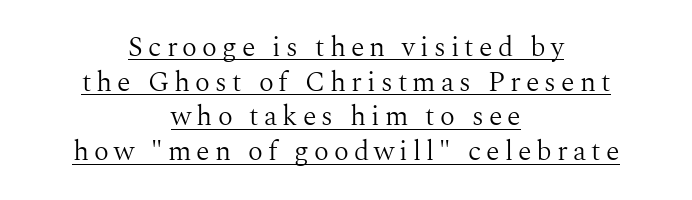
{"serif": "yes", "italic": "no", "bold": "no", "weight": "light", "width": "normal", "stroke_contrast": "medium", "x_height": "medium", "monospaced": "no", "underline": "yes", "align": "center", "line_spacing_ratio": 1.24, "glyph_px": 28}
